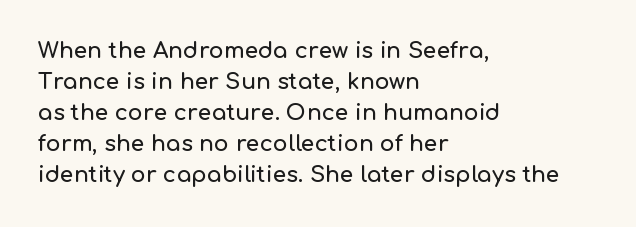
The image shows 22 px text type, upright; set left-aligned, normal line spacing (1.41x), normal letter spacing, not underlined.
